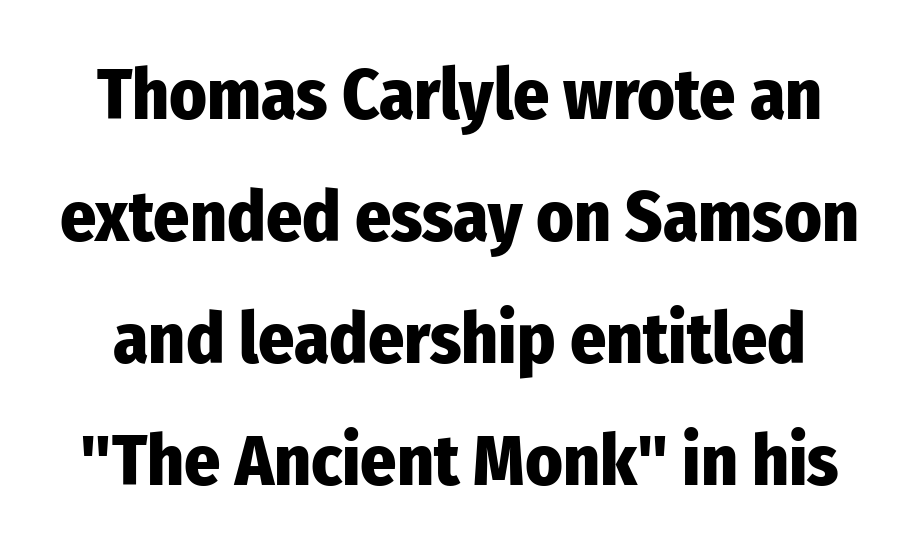
{"serif": "no", "italic": "no", "bold": "yes", "weight": "heavy", "width": "condensed", "stroke_contrast": "low", "x_height": "medium", "monospaced": "no", "underline": "no", "line_spacing_ratio": 1.72, "letter_spacing": "normal", "letter_spacing_em": 0.0, "glyph_px": 71}
